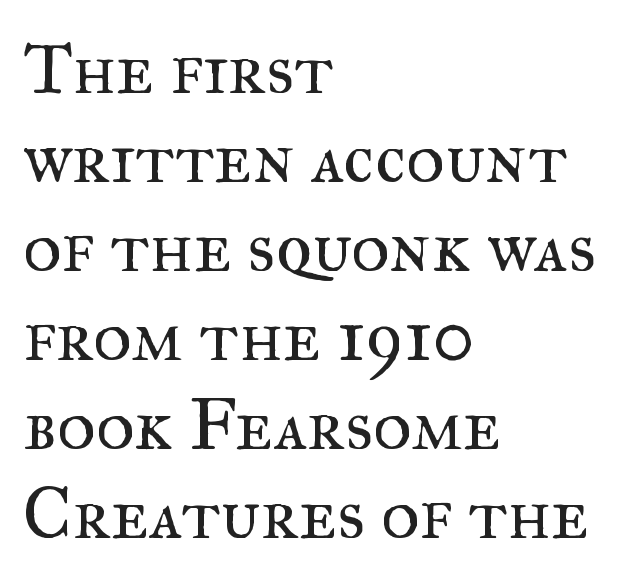
{"serif": "yes", "italic": "no", "bold": "no", "weight": "regular", "width": "normal", "stroke_contrast": "medium", "x_height": "small", "monospaced": "no", "underline": "no", "align": "left", "line_spacing_ratio": 1.22, "letter_spacing": "normal", "letter_spacing_em": 0.0, "glyph_px": 73}
